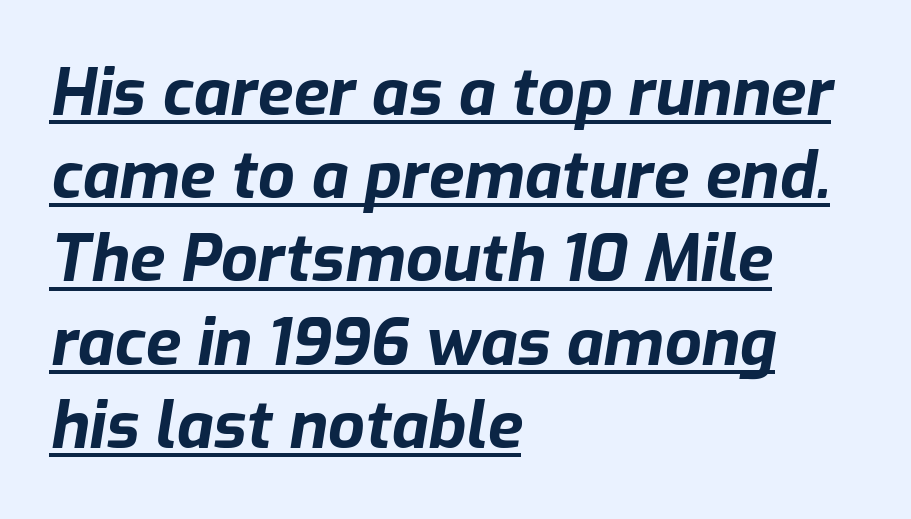
Leftover space on each line is placed entirely after the last word. The rows are spaced the way most documents space them. Set as a true bold cut, around the 700 mark. Every word sits above its own underline. The face used here is proportionally spaced, like ordinary book or web type. Slant detected: the letters are inclined.
